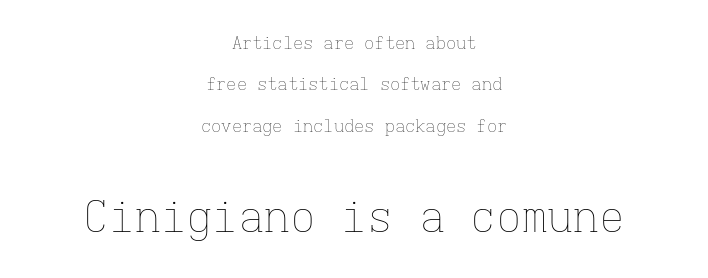
{"italic": "no", "bold": "no", "weight": "thin", "width": "normal", "stroke_contrast": "low", "x_height": "medium", "monospaced": "yes", "underline": "no", "align": "center", "line_spacing": "loose", "line_spacing_ratio": 2.43, "letter_spacing": "normal", "letter_spacing_em": 0.0, "larger_block": "second", "size_ratio": 2.53, "glyph_px": 43}
